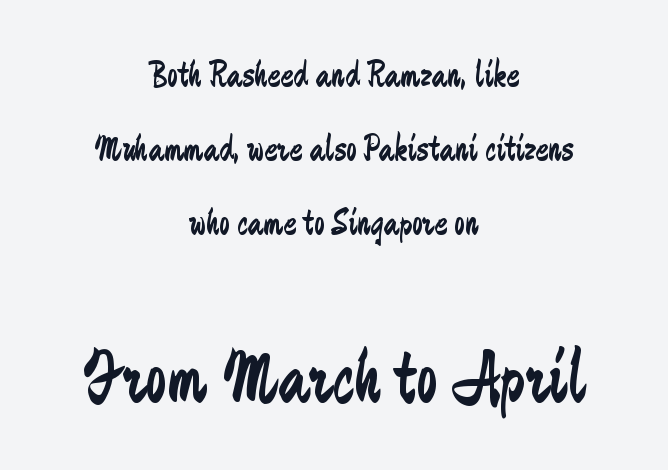
{"serif": "no", "bold": "no", "weight": "regular", "width": "condensed", "stroke_contrast": "low", "x_height": "medium", "monospaced": "no", "underline": "no", "align": "center", "line_spacing": "loose", "line_spacing_ratio": 1.95, "letter_spacing": "normal", "letter_spacing_em": 0.0, "larger_block": "second", "size_ratio": 2.03, "glyph_px": 77}
